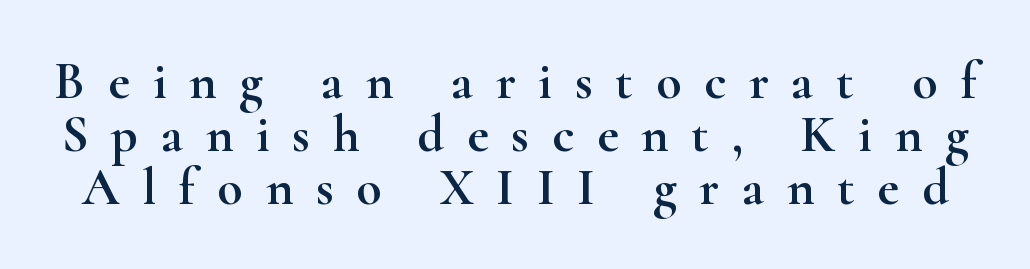
Look at the tracking — it's clearly loosened, letters drifting apart. The face used here is seriffed, in the tradition of book romans. A typesetter would mark this as roman, not italic. You could not count columns in this text — the font is proportionally spaced. Rule under the text: the space is simply empty.
